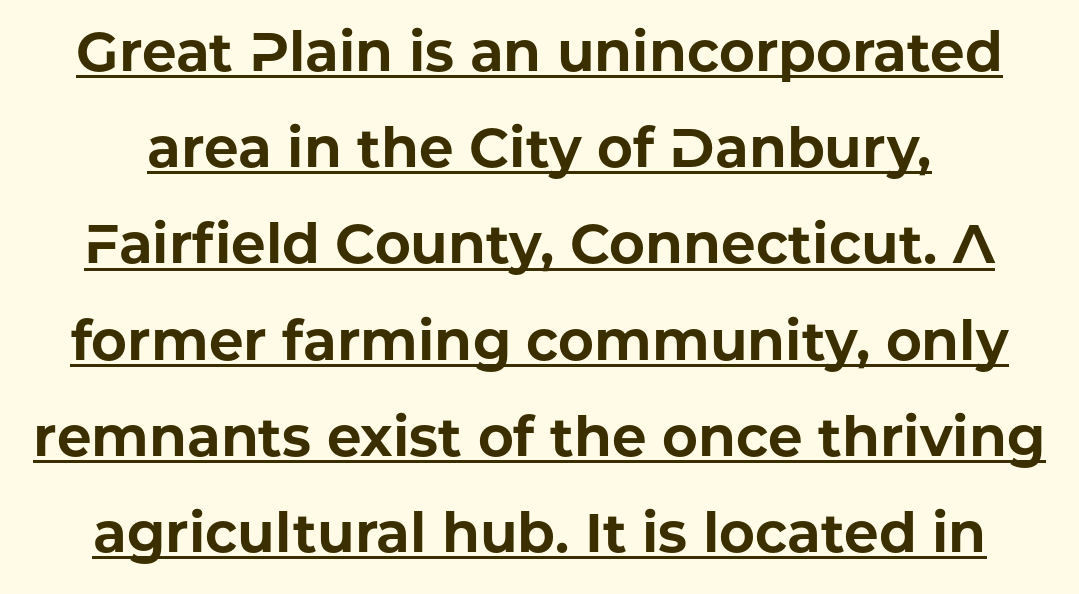
Q: Is the text bold? A: Yes.
Q: Is the text italic (slanted)? A: No, it is upright.
Q: Is the typeface a serif or a sans-serif typeface? A: Sans-serif.
Q: Is the text underlined? A: Yes.
Q: Is the spacing between letters normal or unusually wide? A: Normal.
Q: Width (condensed, normal, or wide)? A: Normal.
Q: Stroke contrast? A: Low.
Q: x-height? A: Medium.
Q: Monospaced? A: No.
